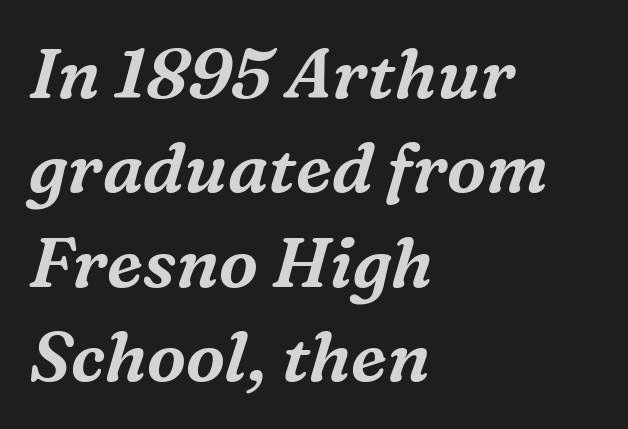
{"serif": "yes", "italic": "yes", "lean": "right", "slant_degrees": 16, "width": "normal", "stroke_contrast": "medium", "x_height": "medium", "monospaced": "no", "underline": "no", "align": "left", "line_spacing": "normal", "line_spacing_ratio": 1.35, "letter_spacing": "normal", "letter_spacing_em": 0.0, "glyph_px": 70}
